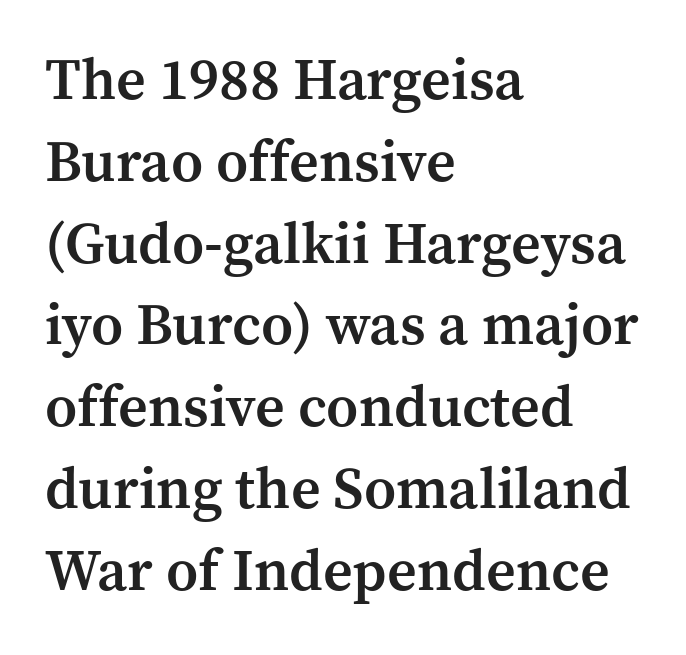
The passage shown is typed in a proportional face where columns would drift. The rag falls on the right side of this text block. A typesetter would call this leading conventional body-copy spacing. Every character sits straight up, as roman type does. The characters look somewhat weighty, a semibold short of true bold. To sum up the face: it has serifs.
